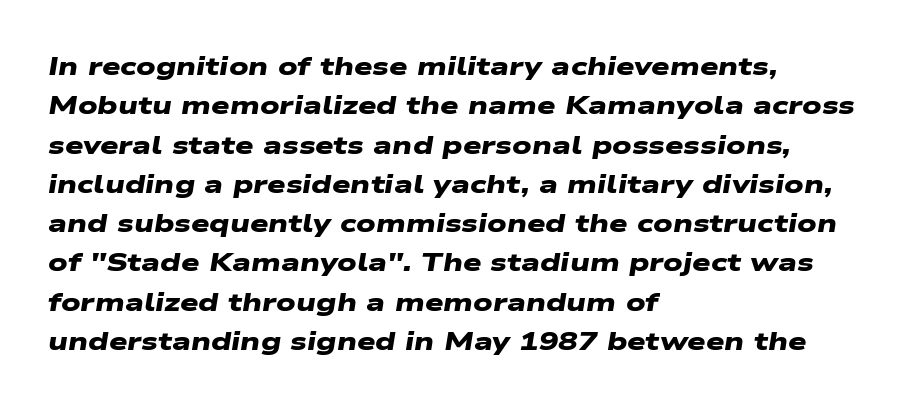
Is the type bold? Yes — the strokes are clearly thick and heavy. Line beginnings align vertically; line endings do not. The specimen omits any rule beneath the text block's lines. The horizontal fit of the characters is conventional and even. These lines sit exactly where default settings would place them.
